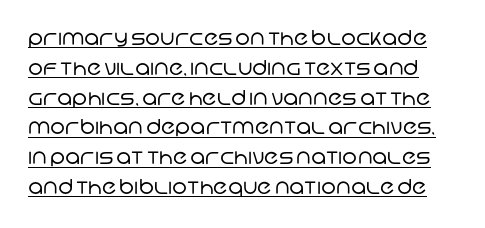
The image shows 21 px text type; set normal line spacing (1.42x), normal letter spacing, underlined.
